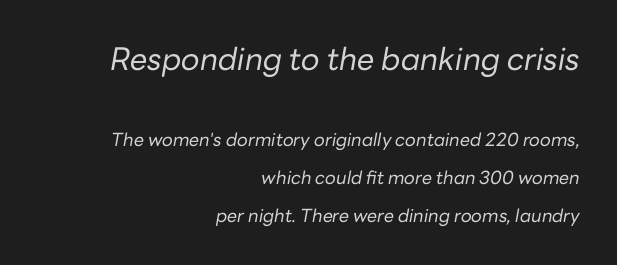
The image shows 31 px regular-weight type, italic (leaning right); set right-aligned, loose line spacing (2.11x), normal letter spacing, not underlined; the first (top) block is 1.72x larger; low stroke contrast and a medium x-height.
